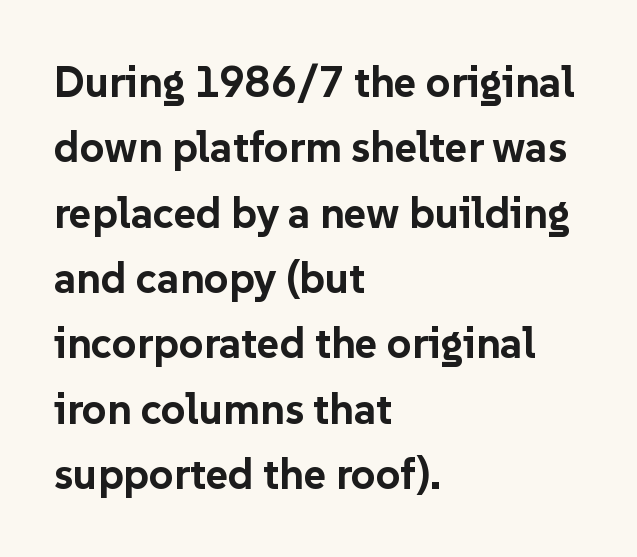
{"serif": "no", "italic": "no", "bold": "yes", "weight": "bold", "width": "normal", "stroke_contrast": "low", "x_height": "medium", "monospaced": "no", "underline": "no", "align": "left", "line_spacing": "normal", "line_spacing_ratio": 1.52, "letter_spacing": "normal", "letter_spacing_em": 0.0, "glyph_px": 43}
